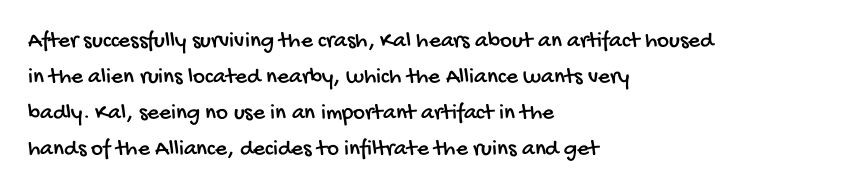
The lines sit at an ordinary, default distance from one another. The space beneath each line is pristine and unruled. These lines are set flush left with a ragged right edge. Does extra space separate the letters? No, they use regular spacing.
